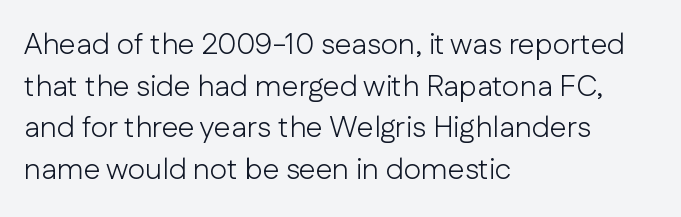
Q: Is the text bold? A: No.
Q: Is the text italic (slanted)? A: No, it is upright.
Q: Is the typeface a serif or a sans-serif typeface? A: Sans-serif.
Q: Is the text underlined? A: No.
Q: How is the paragraph aligned? A: Left-aligned.
Q: Is the spacing between letters normal or unusually wide? A: Normal.
Q: Is the spacing between lines tight, normal or loose? A: Normal.
Q: Width (condensed, normal, or wide)? A: Normal.
Q: Stroke contrast? A: Low.
Q: x-height? A: Medium.
Q: Monospaced? A: No.
